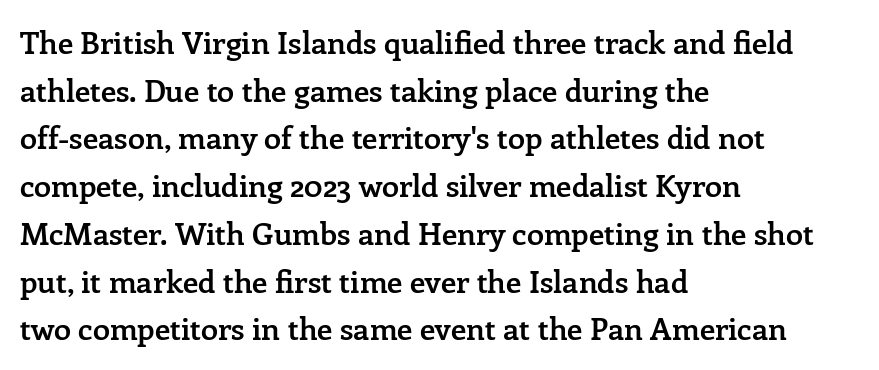
Q: Is the text bold? A: Semi-bold.
Q: Is the text italic (slanted)? A: No, it is upright.
Q: Is the typeface a serif or a sans-serif typeface? A: Serif.
Q: Is the text underlined? A: No.
Q: How is the paragraph aligned? A: Left-aligned.
Q: Is the spacing between letters normal or unusually wide? A: Normal.
Q: Is the spacing between lines tight, normal or loose? A: Normal.
Q: Width (condensed, normal, or wide)? A: Normal.
Q: Stroke contrast? A: Low.
Q: x-height? A: Medium.
Q: Monospaced? A: No.
